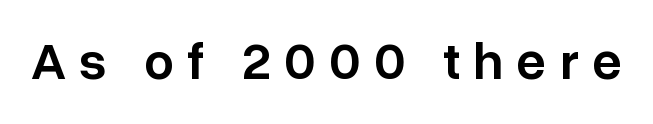
Q: Is the text bold? A: Semi-bold.
Q: Is the text italic (slanted)? A: No, it is upright.
Q: Is the typeface a serif or a sans-serif typeface? A: Sans-serif.
Q: Is the text underlined? A: No.
Q: Is the spacing between letters normal or unusually wide? A: Unusually wide.
Q: Width (condensed, normal, or wide)? A: Normal.
Q: Stroke contrast? A: Low.
Q: x-height? A: Medium.
Q: Monospaced? A: No.
